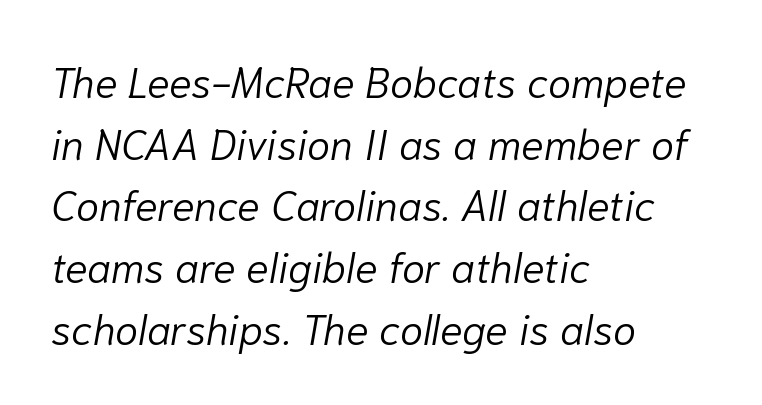
The image shows 42 px light type, italic (leaning right); set left-aligned, normal line spacing (1.47x), normal letter spacing, not underlined; low stroke contrast and a medium x-height.
